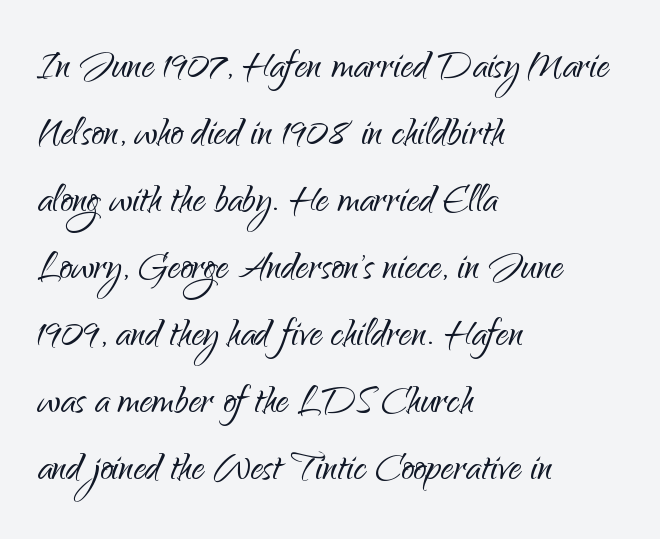
The designer went with a sans here, leaving each stem footless. Does extra space separate the letters? No, they use regular spacing. If you drew a ruler down the left edge, every line would touch it. The rendering uses natural spacing where letterforms have individual widths.
